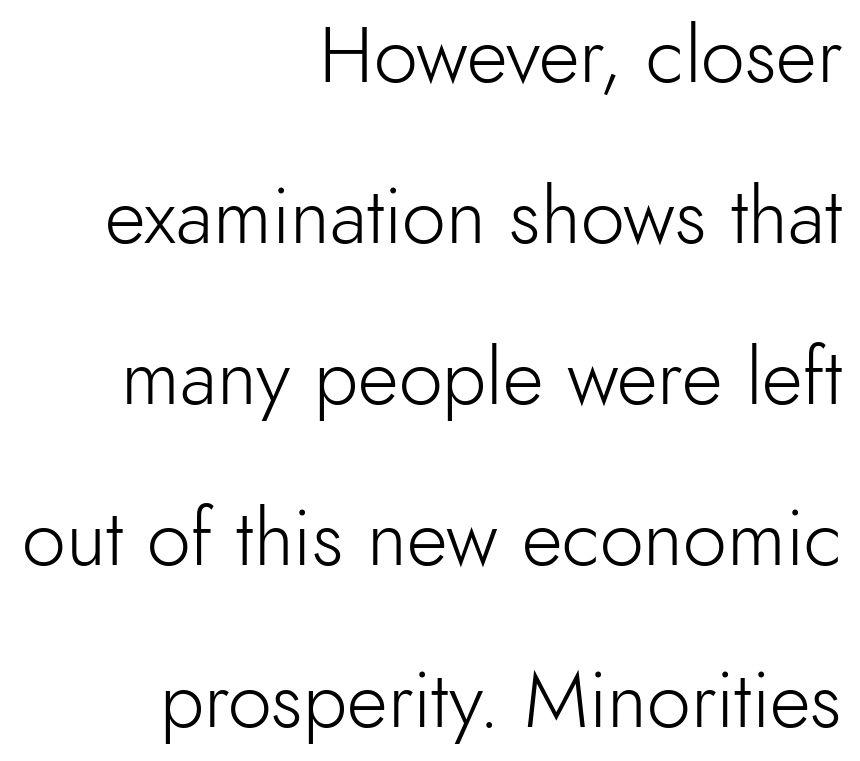
The image shows 79 px light sans-serif type, upright; set right-aligned, loose line spacing (2.04x), normal letter spacing, not underlined; a small x-height.
